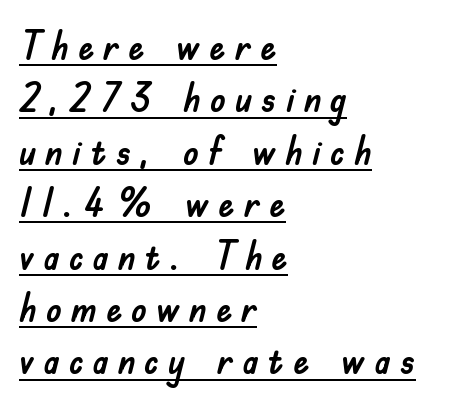
The image shows 40 px sans-serif type; set left-aligned, normal line spacing (1.31x), unusually wide letter spacing (+0.23 em), underlined; low stroke contrast and a small x-height.
